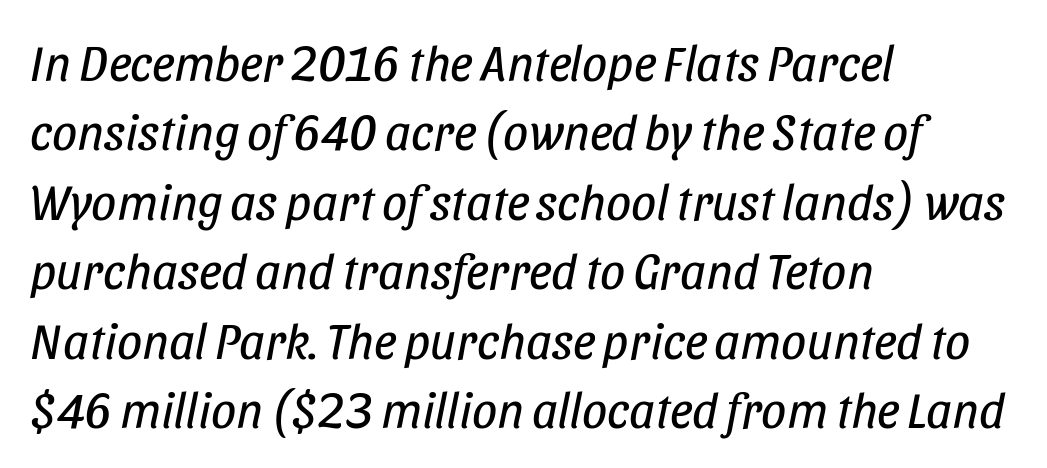
Style check: oblique. This sample is left-justified, so line endings fall wherever the words run out. The strip under each line holds only bare page. No extra ink here — the face is not bold. Note the varied advance widths — an 'i' is clearly narrower than an 'm'.
